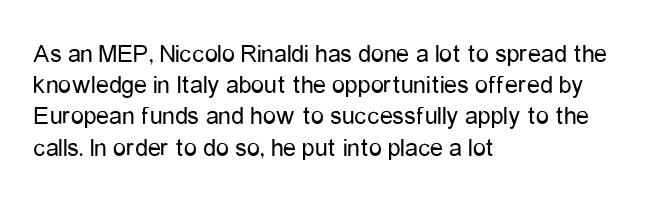
The image shows 26 px text type, upright; set left-aligned, line spacing 1.2x, normal letter spacing, not underlined.
